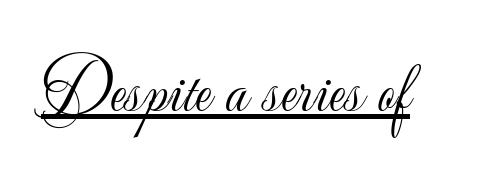
The image shows 69 px light sans-serif type; set normal letter spacing, underlined; low stroke contrast and a small x-height.
